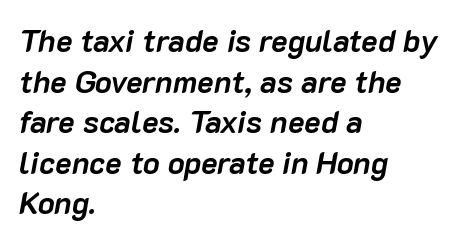
{"italic": "yes", "lean": "right", "slant_degrees": 10, "bold": "yes", "weight": "semibold", "width": "normal", "stroke_contrast": "low", "x_height": "medium", "monospaced": "no", "underline": "no", "align": "left", "line_spacing": "normal", "line_spacing_ratio": 1.31, "letter_spacing": "normal", "letter_spacing_em": 0.0, "glyph_px": 31}
